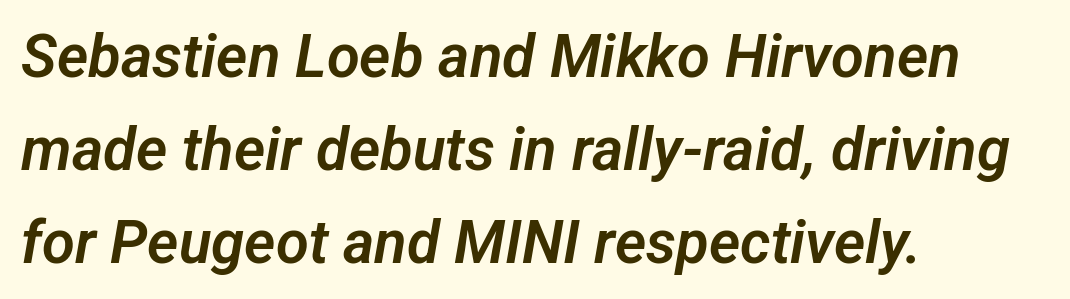
Underlining? Definitely not there. The type family on display is of the sans-serif kind. Evenly set lines give the paragraph a standard silhouette. The rendering anchors every line to the left-hand side. Each letter keeps its own natural width here, so spacing adapts to shape.
